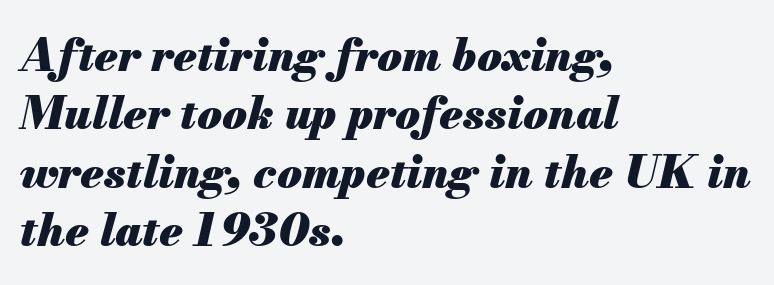
Set as a true bold cut, around the 700 mark. Lines of text with bare space underneath. The face used here is proportionally spaced, like ordinary book or web type. Rendered with sloped, italic letterforms.
